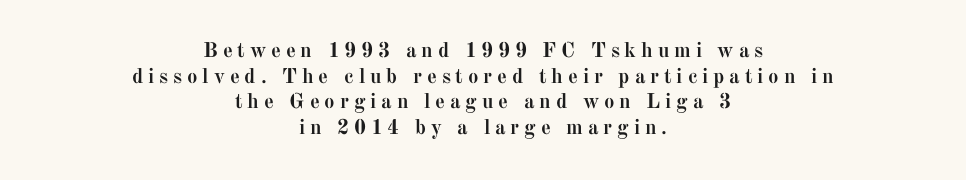
{"italic": "no", "bold": "yes", "underline": "no", "align": "center", "line_spacing_ratio": 1.22, "letter_spacing": "wide", "letter_spacing_em": 0.23, "glyph_px": 21}
